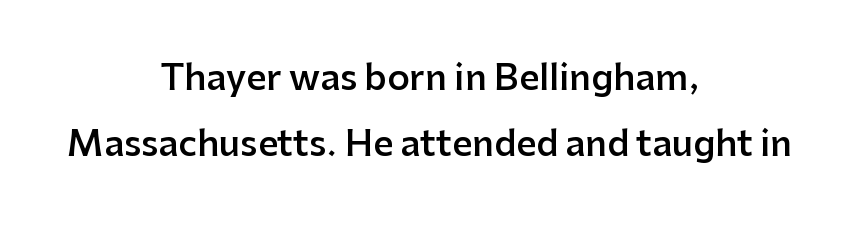
{"serif": "no", "italic": "no", "bold": "semi", "weight": "semibold", "width": "normal", "stroke_contrast": "low", "x_height": "medium", "monospaced": "no", "underline": "no", "align": "center", "line_spacing_ratio": 1.88, "letter_spacing": "normal", "letter_spacing_em": 0.0, "glyph_px": 35}
